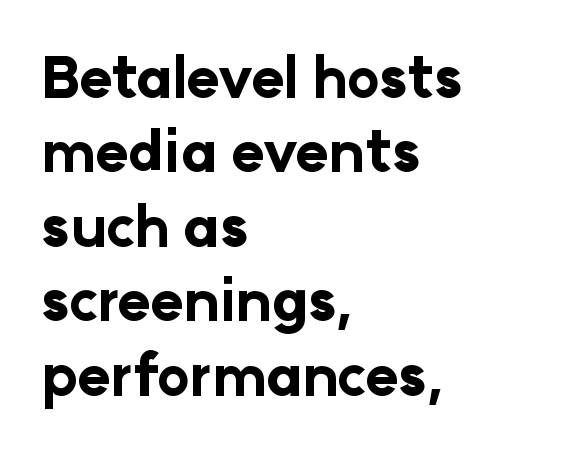
The image shows 56 px bold sans-serif type, upright; set left-aligned, normal line spacing (1.33x), normal letter spacing, not underlined; low stroke contrast and a medium x-height.
